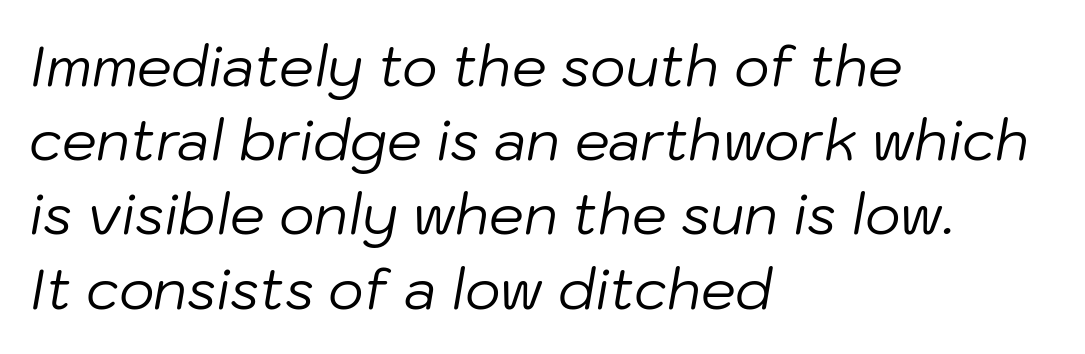
Q: Is the text bold? A: No.
Q: Is the text italic (slanted)? A: Yes, it leans right by about 10 degrees.
Q: Is the text underlined? A: No.
Q: How is the paragraph aligned? A: Left-aligned.
Q: Is the spacing between letters normal or unusually wide? A: Normal.
Q: Is the spacing between lines tight, normal or loose? A: Normal.
Q: Width (condensed, normal, or wide)? A: Normal.
Q: Stroke contrast? A: Low.
Q: x-height? A: Medium.
Q: Monospaced? A: No.
